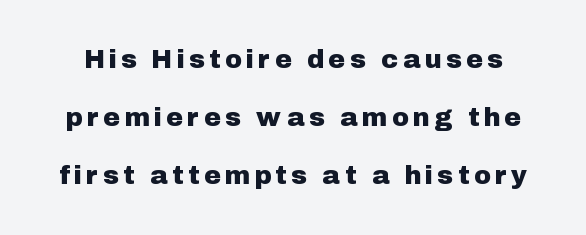
Q: Is the text italic (slanted)? A: No, it is upright.
Q: Is the text underlined? A: No.
Q: Is the spacing between letters normal or unusually wide? A: Unusually wide.
Q: Is the spacing between lines tight, normal or loose? A: Loose.
